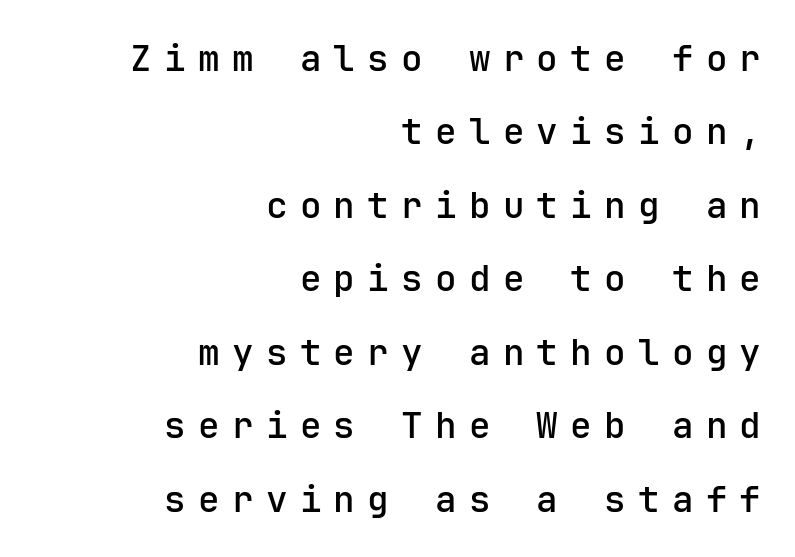
Words appear elongated and porous because spacing is wide. The lettering stays uniformly vertical, giving the passage a roman look. If you drew a ruler down the right edge, every line would touch it. Compared with typical paragraphs, the rows here are farther apart. Nothing sits at the stroke ends, so this counts as sans-serif.
